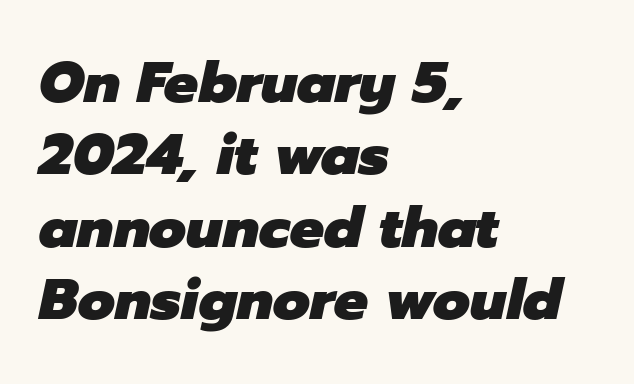
{"italic": "yes", "lean": "right", "slant_degrees": 12, "bold": "yes", "weight": "heavy", "width": "normal", "stroke_contrast": "low", "x_height": "medium", "monospaced": "no", "underline": "no", "align": "left", "line_spacing": "normal", "line_spacing_ratio": 1.27, "letter_spacing": "normal", "letter_spacing_em": 0.0, "glyph_px": 57}
